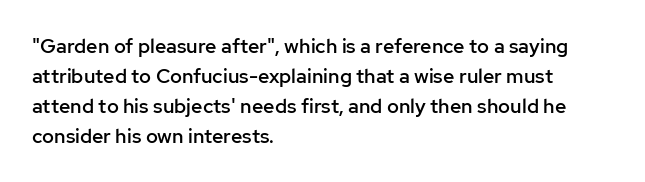
The image shows 20 px text type, upright; set left-aligned, normal line spacing (1.5x), normal letter spacing, not underlined.
